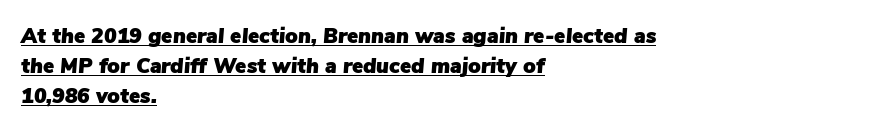
The image shows 21 px text type, italic (leaning right); set left-aligned, normal line spacing (1.44x), normal letter spacing, underlined.
